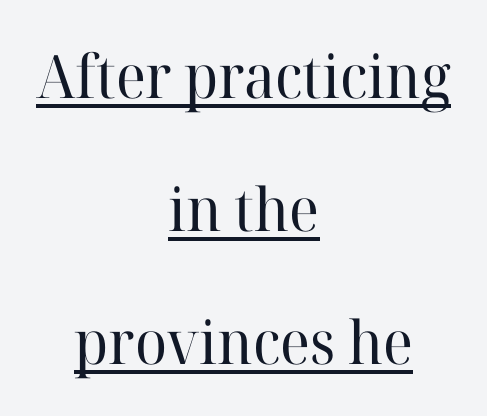
Q: Is the text bold? A: No.
Q: Is the text italic (slanted)? A: No, it is upright.
Q: Is the typeface a serif or a sans-serif typeface? A: Serif.
Q: Is the text underlined? A: Yes.
Q: How is the paragraph aligned? A: Centered.
Q: Is the spacing between letters normal or unusually wide? A: Normal.
Q: Is the spacing between lines tight, normal or loose? A: Loose.
Q: Width (condensed, normal, or wide)? A: Normal.
Q: Stroke contrast? A: High.
Q: x-height? A: Medium.
Q: Monospaced? A: No.
